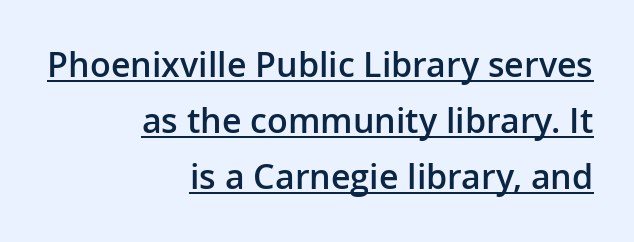
{"serif": "no", "italic": "no", "bold": "semi", "weight": "semibold", "width": "normal", "stroke_contrast": "low", "x_height": "medium", "monospaced": "no", "underline": "yes", "align": "right", "line_spacing": "normal", "line_spacing_ratio": 1.65, "letter_spacing": "normal", "letter_spacing_em": 0.0, "glyph_px": 34}
